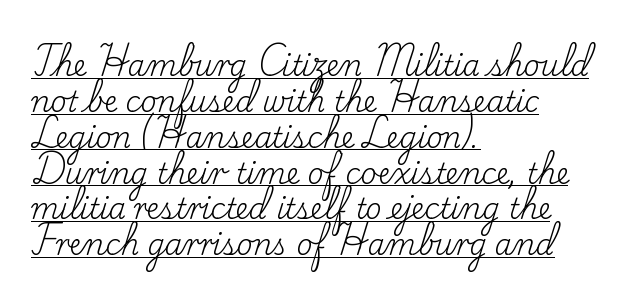
{"serif": "yes", "bold": "no", "weight": "regular", "width": "normal", "stroke_contrast": "low", "x_height": "small", "monospaced": "no", "underline": "yes", "align": "left", "line_spacing": "normal", "line_spacing_ratio": 1.28, "letter_spacing": "normal", "letter_spacing_em": 0.0, "glyph_px": 28}
